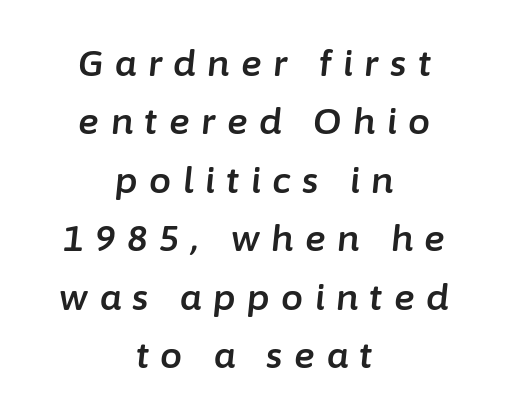
The text carries the slant typical of an italic or oblique font. The rendering inserts visible extra space after every character. Does the copy run flush right? No — it is centered line by line. Glance below the letters and you will spot only blank space. How would I describe the line gaps? Plain and ordinary. Spacing verdict: proportional, widths tailored to each character.
